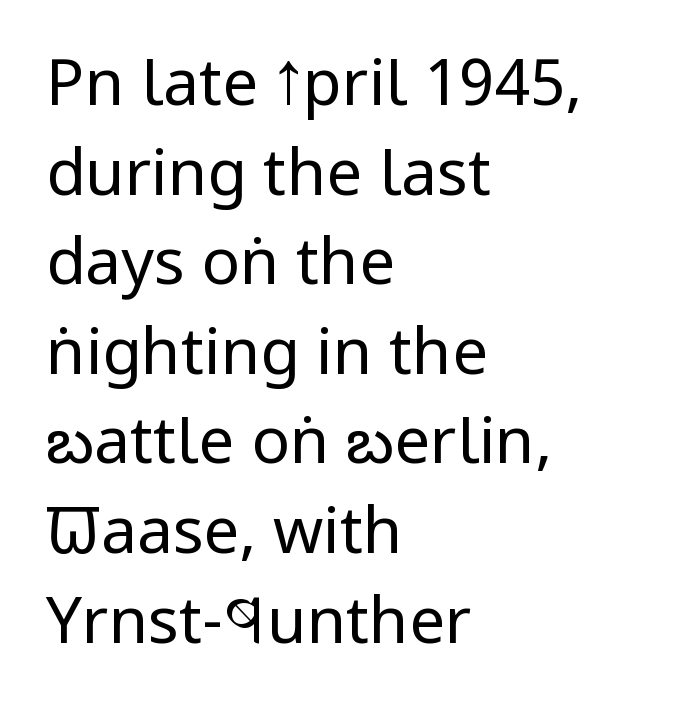
Is the type heavy? It reads as light-to-regular instead. Ordinary non-slanted type is in use. Letterform terminals end flat and unadorned throughout the passage. The leading is moderate, giving the passage an even texture. Words float on clear page, feet unadorned. A typesetter would call this zero additional tracking.
